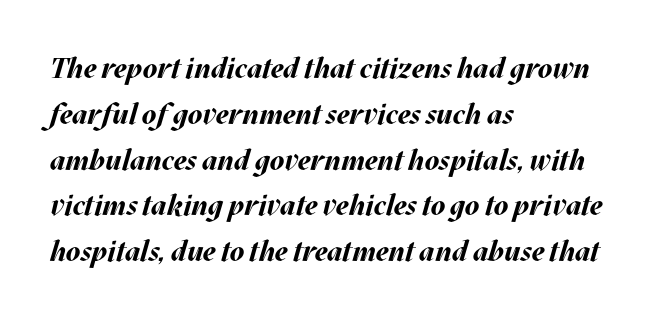
The image shows 29 px bold type, italic (leaning right); set left-aligned, normal line spacing (1.58x), normal letter spacing, not underlined; medium stroke contrast and a large x-height.
